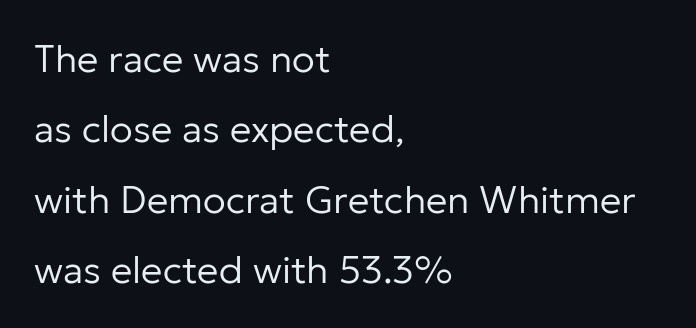
Q: Is the text bold? A: No.
Q: Is the text italic (slanted)? A: No, it is upright.
Q: Is the typeface a serif or a sans-serif typeface? A: Sans-serif.
Q: Is the text underlined? A: No.
Q: How is the paragraph aligned? A: Left-aligned.
Q: Is the spacing between letters normal or unusually wide? A: Normal.
Q: Width (condensed, normal, or wide)? A: Normal.
Q: Stroke contrast? A: Low.
Q: x-height? A: Medium.
Q: Monospaced? A: No.
